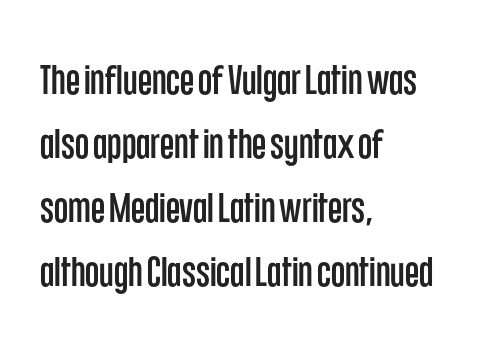
Compared with typical body copy, the letter spacing here is the same. If you measured baseline to baseline, you'd find a middling distance. Posture: vertical. The text block is weighted toward the left margin, trailing off unevenly rightward. Serif or sans? Sans — the stroke terminals are bare. Each row of text sits above clean, open space.
